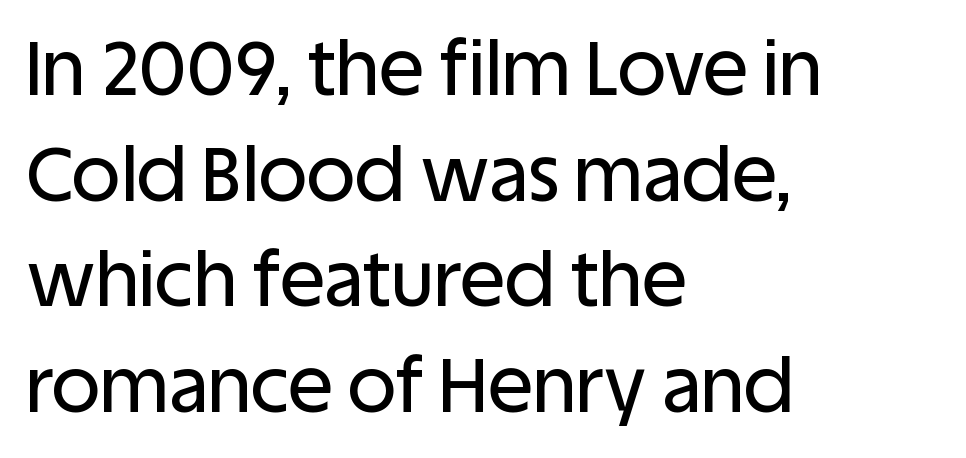
The image shows 75 px sans-serif type, upright; set left-aligned, normal line spacing (1.41x), normal letter spacing, not underlined; low stroke contrast and a large x-height.
